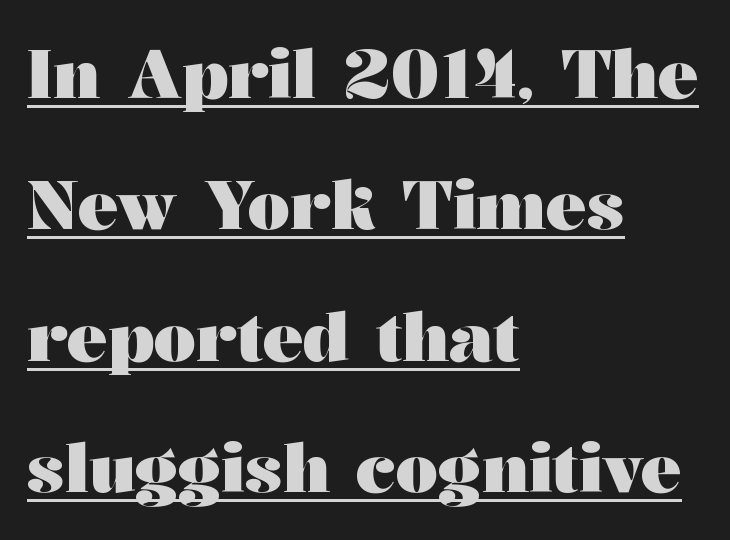
The image shows 67 px heavy, wide serif type, upright; set left-aligned, loose line spacing (1.96x), normal letter spacing, underlined; medium stroke contrast and a medium x-height.
